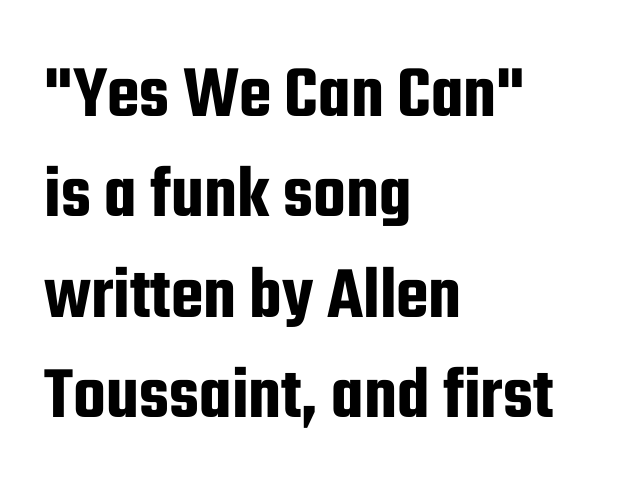
The image shows 75 px condensed sans-serif type, upright; set left-aligned, normal line spacing (1.34x), normal letter spacing, not underlined; low stroke contrast and a medium x-height.
